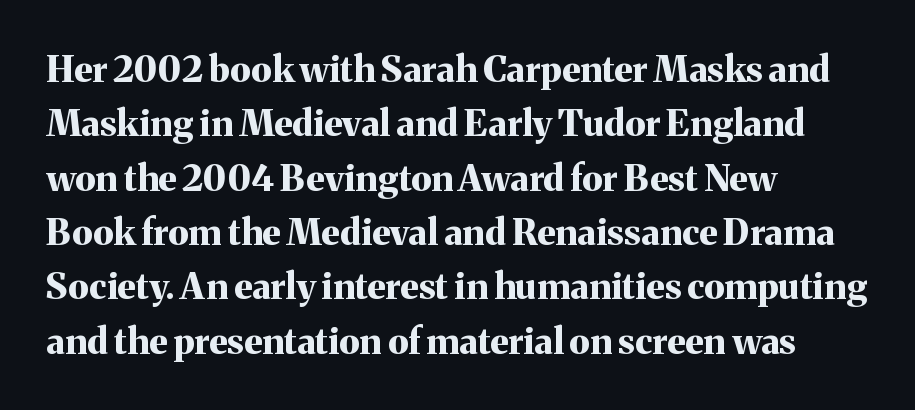
The image shows 36 px bold serif type, upright; set left-aligned, normal line spacing (1.51x), normal letter spacing, not underlined; medium stroke contrast and a medium x-height.
